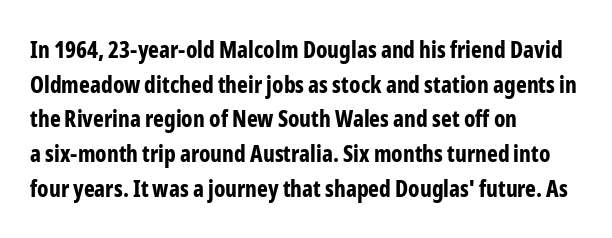
Q: Is the text bold? A: Yes.
Q: Is the text italic (slanted)? A: No, it is upright.
Q: Is the text underlined? A: No.
Q: How is the paragraph aligned? A: Left-aligned.
Q: Is the spacing between letters normal or unusually wide? A: Normal.
Q: Is the spacing between lines tight, normal or loose? A: Normal.
